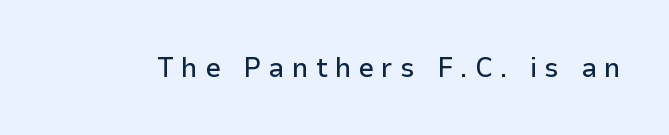
Q: Is the text italic (slanted)? A: No, it is upright.
Q: Is the typeface a serif or a sans-serif typeface? A: Sans-serif.
Q: Is the text underlined? A: No.
Q: Is the spacing between letters normal or unusually wide? A: Unusually wide.
Q: Width (condensed, normal, or wide)? A: Normal.
Q: Stroke contrast? A: Low.
Q: x-height? A: Medium.
Q: Monospaced? A: No.
